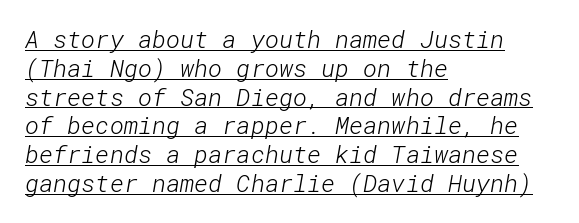
The image shows 24 px text type; set left-aligned, line spacing 1.2x, normal letter spacing, underlined.
